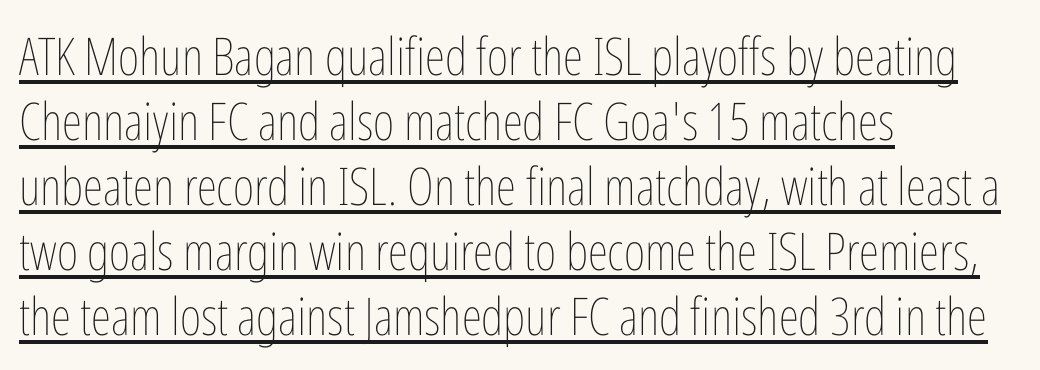
Is this a fixed-width face? No — the glyphs have proportional, varying widths. Like a heading marked for emphasis, these lines bear an underscore. Italic? Not at all — the glyphs are vertical. Is the type heavy? It reads as light-to-regular instead.
